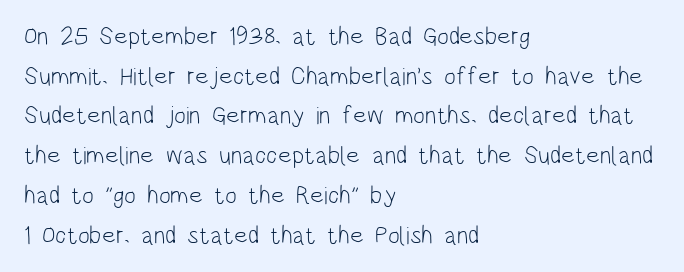
No italicization has been applied; the sample stays upright. Which margin do the lines hug? The left one — the right edge is uneven. Interline gaps are of average width in this sample. Descender tails drop into unmarked territory.
